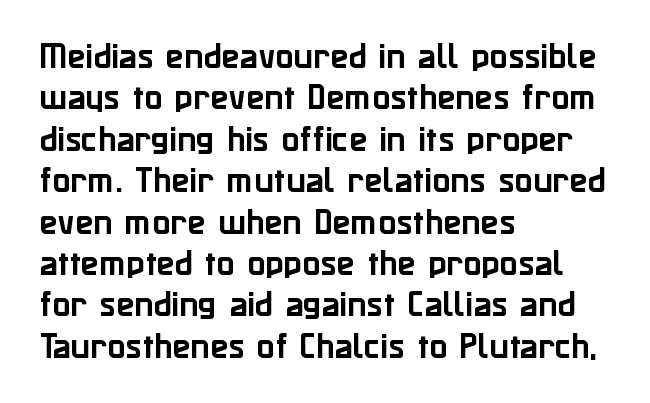
{"serif": "no", "italic": "no", "width": "normal", "stroke_contrast": "low", "x_height": "medium", "monospaced": "no", "underline": "no", "align": "left", "line_spacing": "normal", "line_spacing_ratio": 1.38, "letter_spacing": "normal", "letter_spacing_em": 0.0, "glyph_px": 30}
